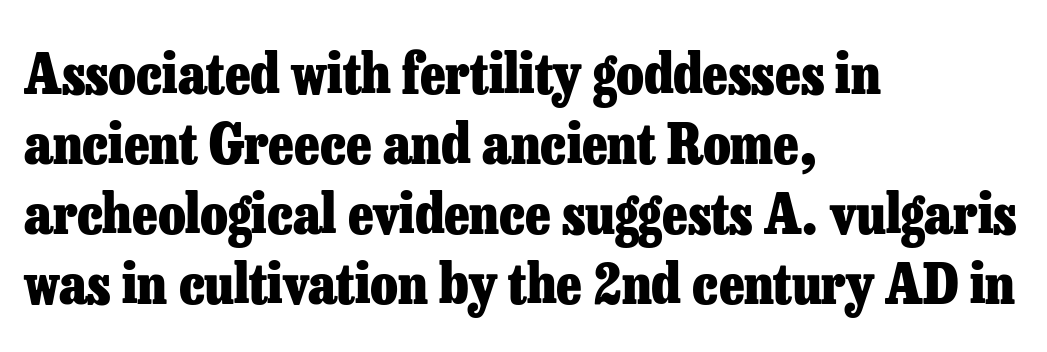
Q: Is the text bold? A: Yes.
Q: Is the text italic (slanted)? A: No, it is upright.
Q: Is the typeface a serif or a sans-serif typeface? A: Serif.
Q: Is the text underlined? A: No.
Q: How is the paragraph aligned? A: Left-aligned.
Q: Is the spacing between letters normal or unusually wide? A: Normal.
Q: Is the spacing between lines tight, normal or loose? A: Normal.
Q: Width (condensed, normal, or wide)? A: Normal.
Q: Stroke contrast? A: Low.
Q: x-height? A: Medium.
Q: Monospaced? A: No.
